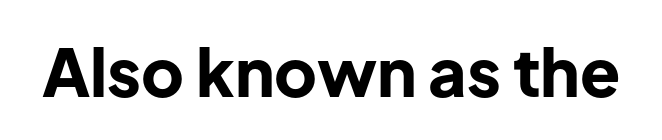
The image shows 66 px bold sans-serif type, upright; set normal letter spacing, not underlined; low stroke contrast and a medium x-height.
